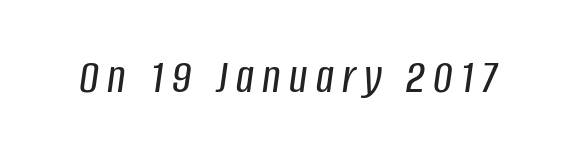
The image shows 49 px condensed type, italic (leaning right); set not underlined; low stroke contrast and a large x-height.
